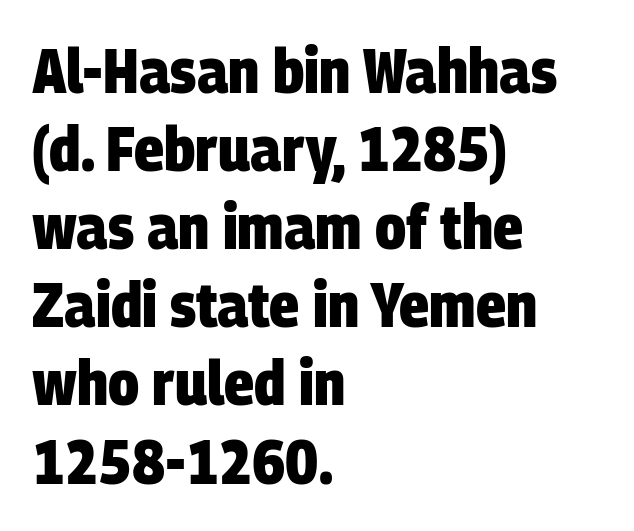
The image shows 63 px heavy, condensed sans-serif type; set left-aligned, line spacing 1.24x, normal letter spacing, not underlined; low stroke contrast and a large x-height.
